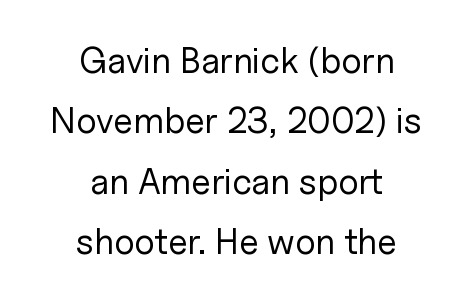
{"serif": "no", "italic": "no", "bold": "no", "weight": "regular", "width": "normal", "stroke_contrast": "low", "x_height": "medium", "monospaced": "no", "underline": "no", "align": "center", "line_spacing": "normal", "line_spacing_ratio": 1.68, "letter_spacing": "normal", "letter_spacing_em": 0.0, "glyph_px": 36}
